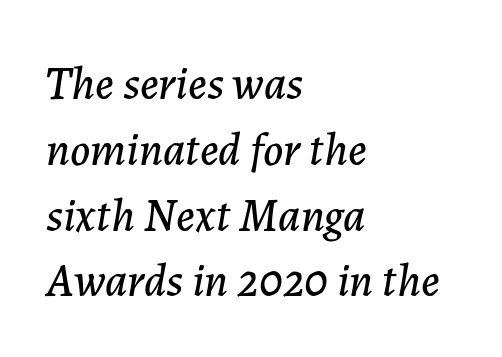
Is the letter spacing exaggerated? No — it looks like the ordinary default. Quick note: italic. The rag falls on the right side of this text block. A typesetter would call this proportional, since set widths differ per character. A typesetter would call this leading conventional body-copy spacing.
